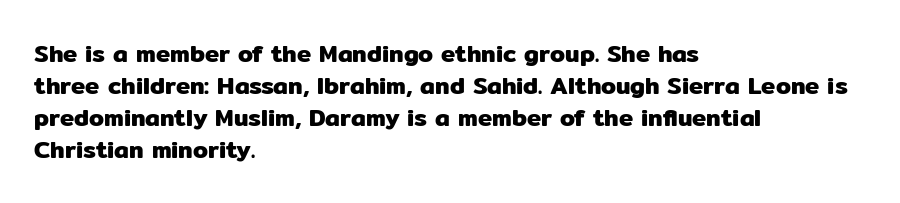
{"italic": "no", "underline": "no", "align": "left", "line_spacing": "normal", "line_spacing_ratio": 1.33, "letter_spacing": "normal", "letter_spacing_em": 0.0, "glyph_px": 24}
